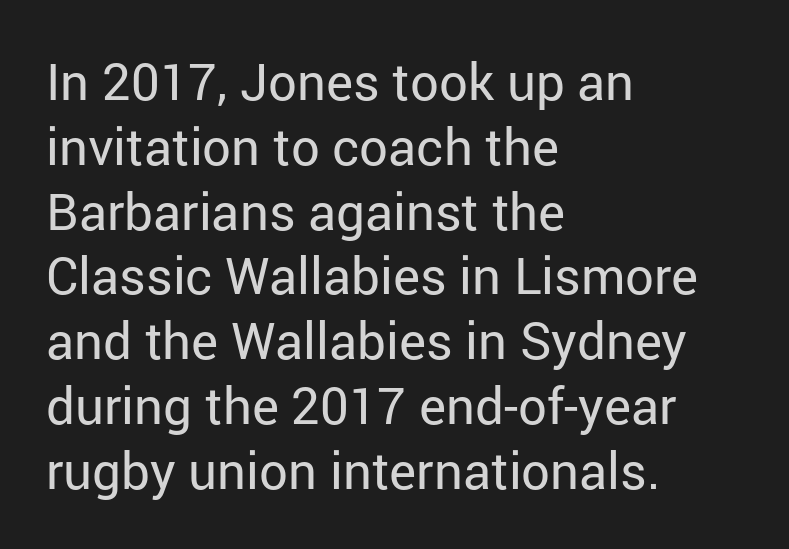
Q: Is the text bold? A: No.
Q: Is the text italic (slanted)? A: No, it is upright.
Q: Is the typeface a serif or a sans-serif typeface? A: Sans-serif.
Q: Is the text underlined? A: No.
Q: How is the paragraph aligned? A: Left-aligned.
Q: Is the spacing between letters normal or unusually wide? A: Normal.
Q: Is the spacing between lines tight, normal or loose? A: Normal.
Q: Width (condensed, normal, or wide)? A: Normal.
Q: Stroke contrast? A: Low.
Q: x-height? A: Medium.
Q: Monospaced? A: No.
